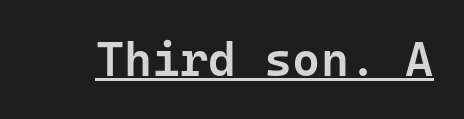
Q: Is the text bold? A: Semi-bold.
Q: Is the text italic (slanted)? A: No, it is upright.
Q: Is the typeface a serif or a sans-serif typeface? A: Sans-serif.
Q: Is the text underlined? A: Yes.
Q: Is the spacing between letters normal or unusually wide? A: Normal.
Q: Width (condensed, normal, or wide)? A: Normal.
Q: Stroke contrast? A: Low.
Q: x-height? A: Medium.
Q: Monospaced? A: Yes.
